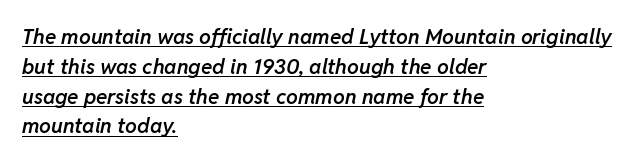
Every word sits above its own underline. An italicized treatment has been applied to the whole sample. Inter-character spacing is left at the font's built-in metrics. This is the in-between weight designers call semibold or demi. Rows of type keep a routine distance in the vertical direction.
